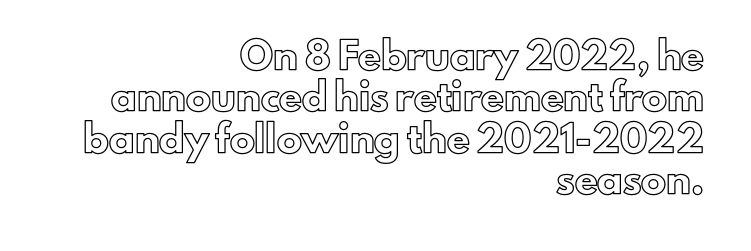
Q: Is the text italic (slanted)? A: No, it is upright.
Q: Is the text underlined? A: No.
Q: How is the paragraph aligned? A: Right-aligned.
Q: Is the spacing between letters normal or unusually wide? A: Normal.
Q: Is the spacing between lines tight, normal or loose? A: Normal.
